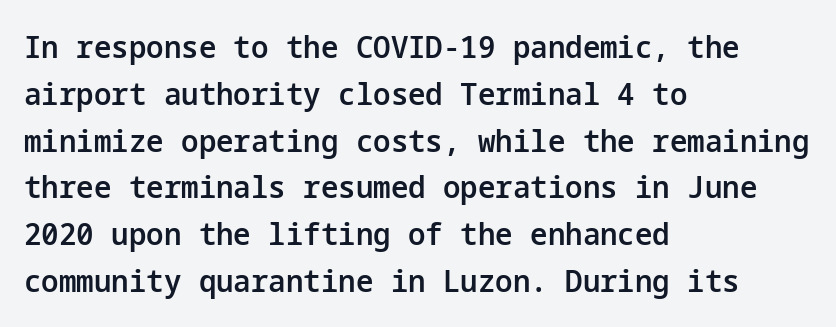
Q: Is the text bold? A: Semi-bold.
Q: Is the text italic (slanted)? A: No, it is upright.
Q: Is the typeface a serif or a sans-serif typeface? A: Sans-serif.
Q: Is the text underlined? A: No.
Q: How is the paragraph aligned? A: Left-aligned.
Q: Is the spacing between letters normal or unusually wide? A: Normal.
Q: Is the spacing between lines tight, normal or loose? A: Normal.
Q: Width (condensed, normal, or wide)? A: Normal.
Q: Stroke contrast? A: Low.
Q: x-height? A: Medium.
